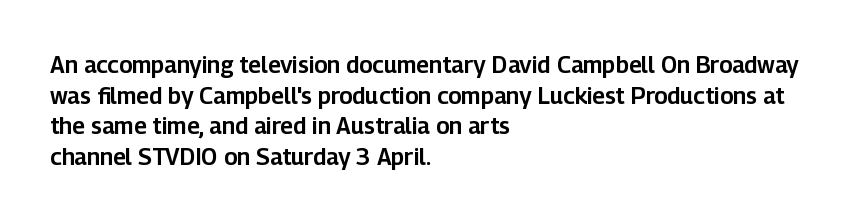
Q: Is the text italic (slanted)? A: No, it is upright.
Q: Is the text underlined? A: No.
Q: How is the paragraph aligned? A: Left-aligned.
Q: Is the spacing between letters normal or unusually wide? A: Normal.
Q: Is the spacing between lines tight, normal or loose? A: Normal.
